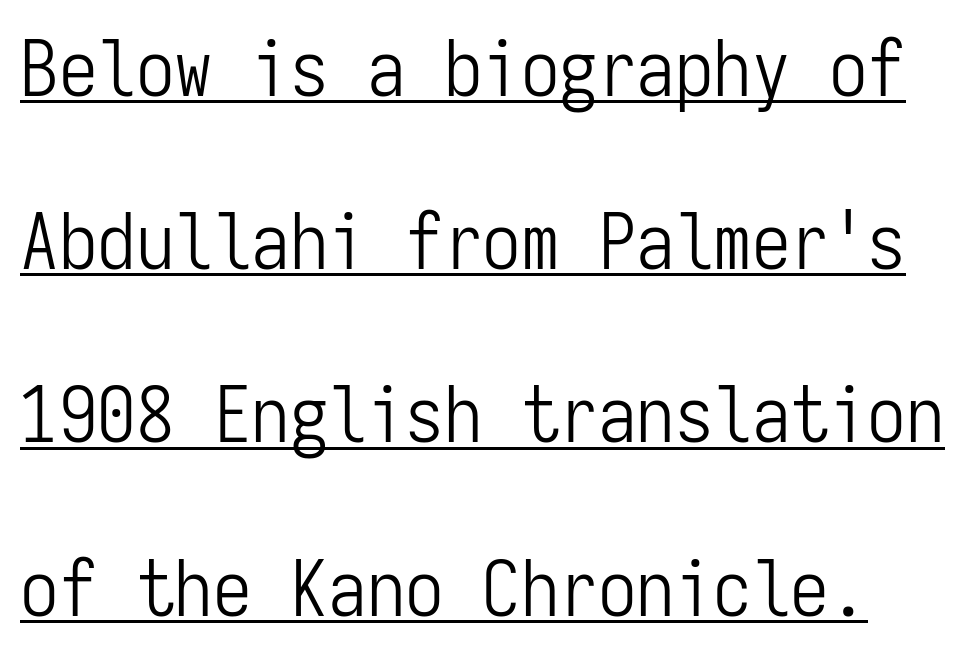
Q: Is the text bold? A: No.
Q: Is the text italic (slanted)? A: No, it is upright.
Q: Is the typeface a serif or a sans-serif typeface? A: Sans-serif.
Q: Is the text underlined? A: Yes.
Q: Is the spacing between letters normal or unusually wide? A: Normal.
Q: Is the spacing between lines tight, normal or loose? A: Loose.
Q: Width (condensed, normal, or wide)? A: Condensed.
Q: Stroke contrast? A: Low.
Q: x-height? A: Medium.
Q: Monospaced? A: Yes.
